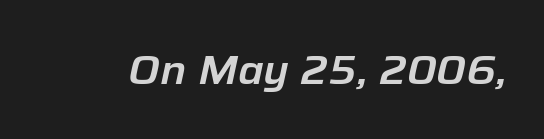
Compared with typical body copy, the letter spacing here is the same. Rendered with sloped, italic letterforms. The glyphs are unaccompanied by any horizontal stroke below them. Here the designer chose a conventional face with non-uniform glyph widths.
